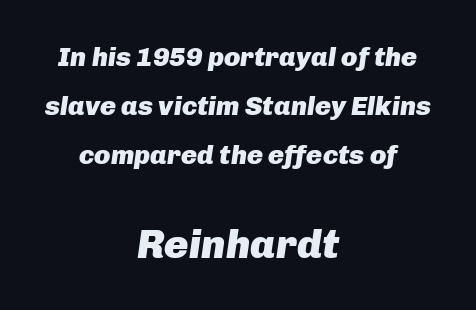
Q: Is the text bold? A: Yes.
Q: Is the text italic (slanted)? A: Yes, it leans right by about 8 degrees.
Q: Is the text underlined? A: No.
Q: How is the paragraph aligned? A: Centered.
Q: Is the spacing between letters normal or unusually wide? A: Normal.
Q: Which block of text is set in a larger size, the first (top) or the second (bottom)? A: The second (bottom) one.
Q: Width (condensed, normal, or wide)? A: Normal.
Q: Stroke contrast? A: Low.
Q: x-height? A: Medium.
Q: Monospaced? A: No.
